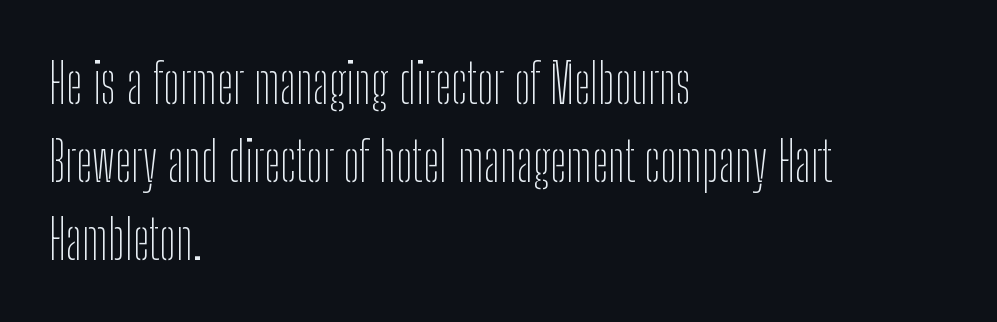
{"serif": "no", "italic": "no", "bold": "no", "weight": "thin", "width": "condensed", "stroke_contrast": "low", "x_height": "medium", "monospaced": "no", "underline": "no", "align": "left", "line_spacing": "normal", "line_spacing_ratio": 1.42, "letter_spacing": "normal", "letter_spacing_em": 0.0, "glyph_px": 55}
